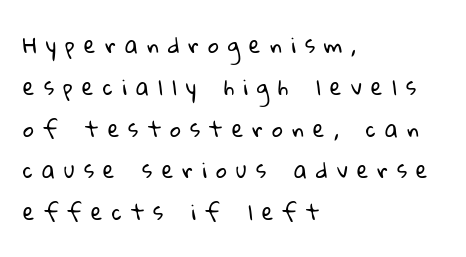
The image shows 21 px text type; set left-aligned, loose line spacing (1.99x), unusually wide letter spacing (+0.44 em), not underlined.
